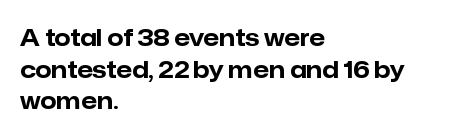
The image shows 23 px bold type, upright; set left-aligned, normal line spacing (1.38x), normal letter spacing, not underlined.
